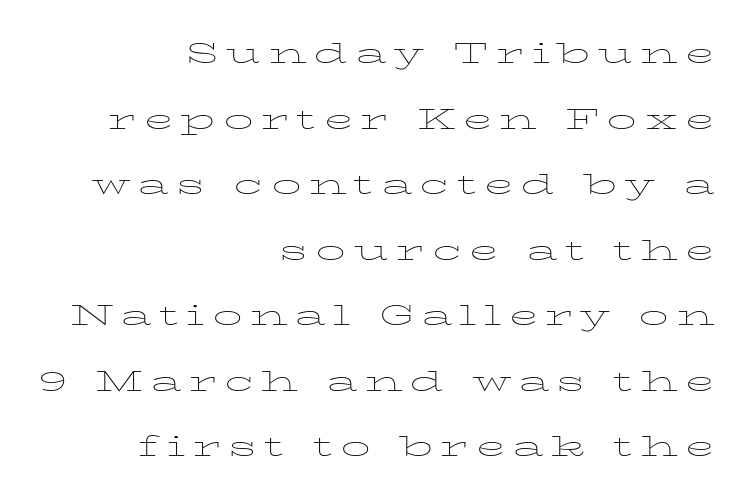
Italic: no, the glyphs are upright roman. Type without underlining. Horizontal alignment here is rightward, an uncommon choice for prose. Evenly set lines give the paragraph a standard silhouette.
